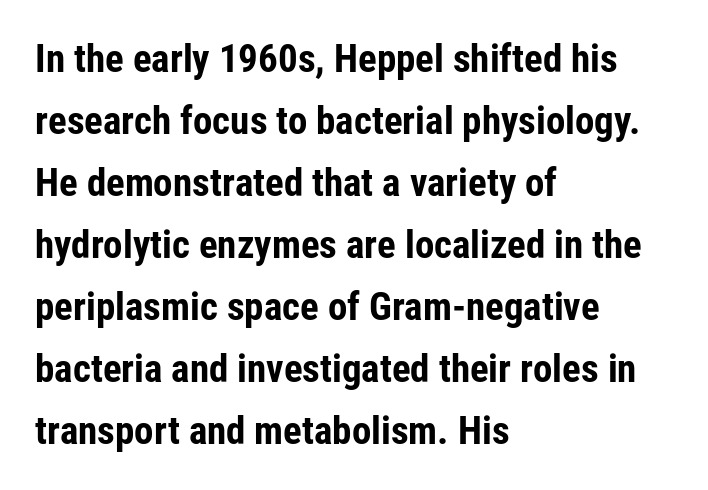
{"serif": "no", "italic": "no", "bold": "yes", "weight": "bold", "width": "condensed", "stroke_contrast": "low", "x_height": "medium", "monospaced": "no", "underline": "no", "align": "left", "line_spacing": "normal", "line_spacing_ratio": 1.59, "letter_spacing": "normal", "letter_spacing_em": 0.0, "glyph_px": 39}
